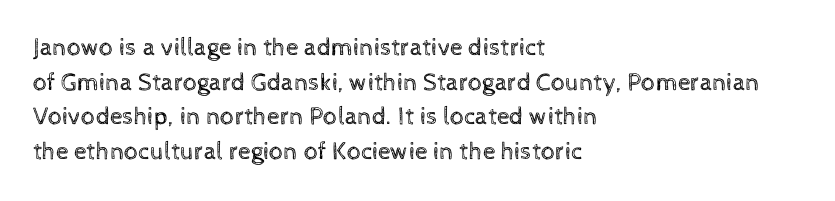
{"italic": "no", "bold": "no", "underline": "no", "align": "left", "line_spacing": "normal", "line_spacing_ratio": 1.39, "letter_spacing": "normal", "letter_spacing_em": 0.0, "glyph_px": 25}
